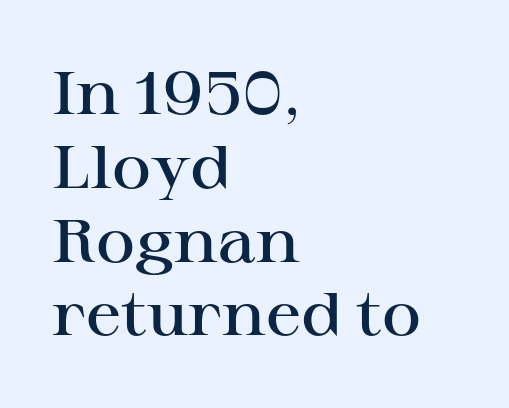
The typeface chosen for these lines features serifs. The typography opts for an upright posture over an oblique one. The rendering uses natural spacing where letterforms have individual widths. Caption: standard tracking, unaltered. Every letter is mildly thick-stroked: semibold rather than bold. Which margin do the lines hug? The left one — the right edge is uneven.
